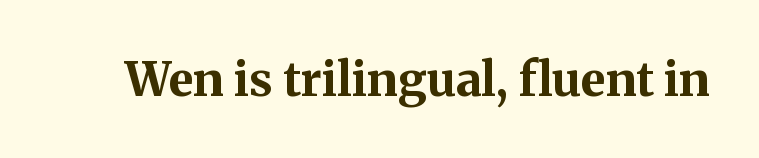
The image shows 47 px bold serif type, upright; set normal letter spacing, not underlined; medium stroke contrast and a medium x-height.
